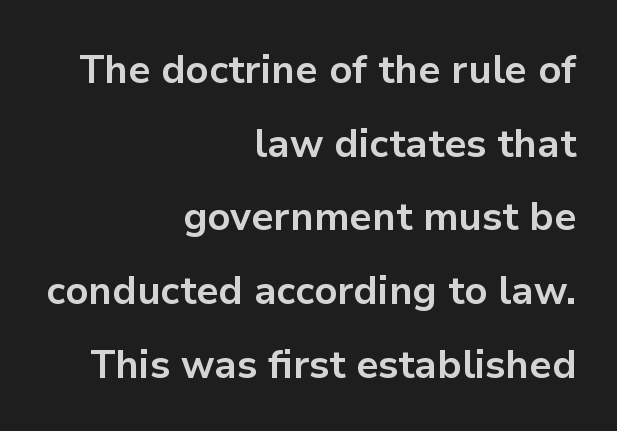
{"serif": "no", "italic": "no", "bold": "yes", "weight": "bold", "width": "normal", "stroke_contrast": "low", "x_height": "medium", "monospaced": "no", "underline": "no", "align": "right", "line_spacing_ratio": 1.89, "letter_spacing": "normal", "letter_spacing_em": 0.0, "glyph_px": 39}
